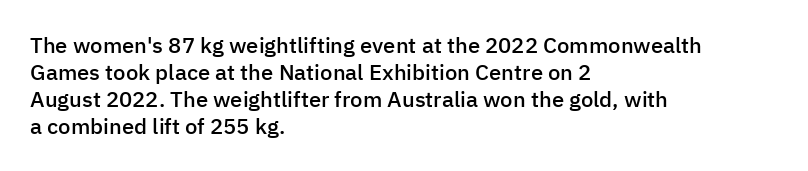
{"italic": "no", "bold": "semi", "underline": "no", "align": "left", "line_spacing_ratio": 1.22, "letter_spacing": "normal", "letter_spacing_em": 0.0, "glyph_px": 22}
